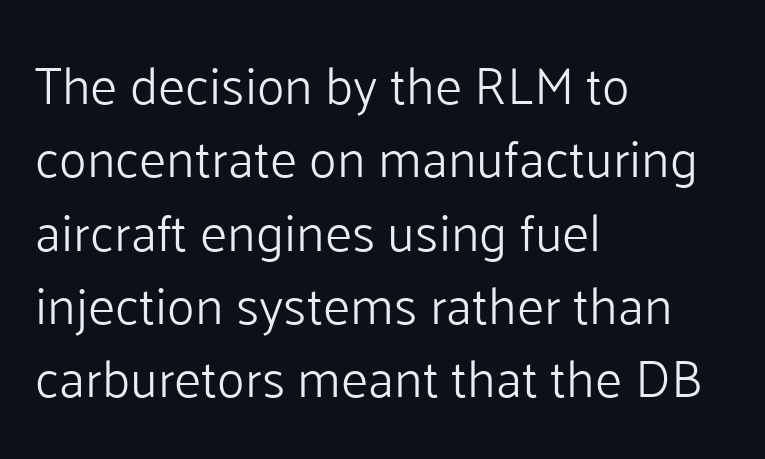
The font sits on the lighter half of the weight spectrum, regular included. Quick note: not italic, upright. Regarding serifs, this sample does without them. Each word holds together tightly as a unit, with standard inter-letter gaps. The foot of each line stays bare and open. The text block is weighted toward the left margin, trailing off unevenly rightward.
